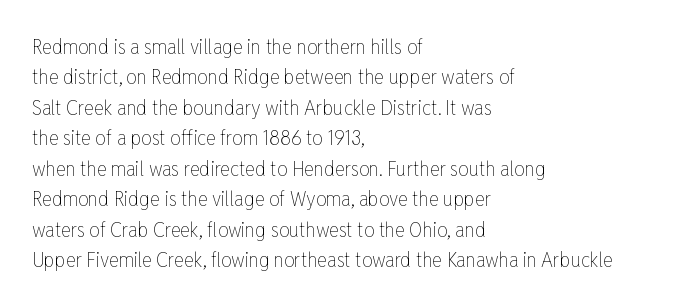
The image shows 21 px text type, upright; set left-aligned, normal line spacing (1.45x), normal letter spacing, not underlined.
